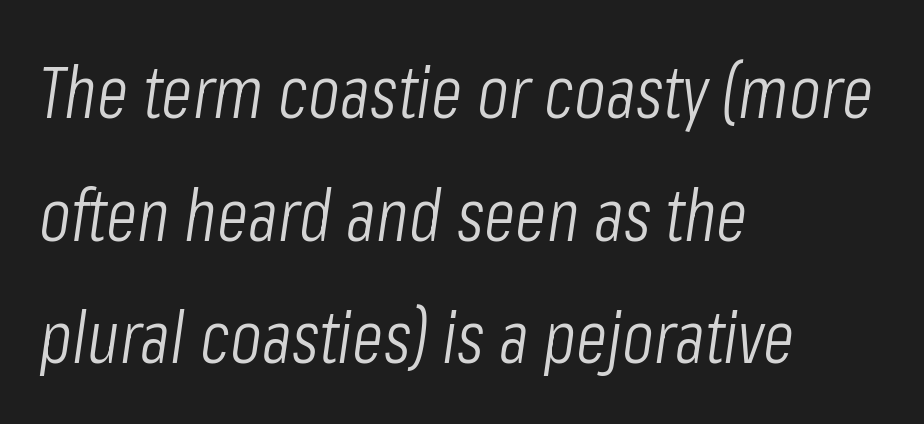
Characters follow at the spacing the type designer built in. Compared with typical paragraphs, the rows here are spaced about the same. Where is the straight margin? On the left. Looking at the ascenders, they clearly lean. On a weight scale, this lands at 450 or below.
